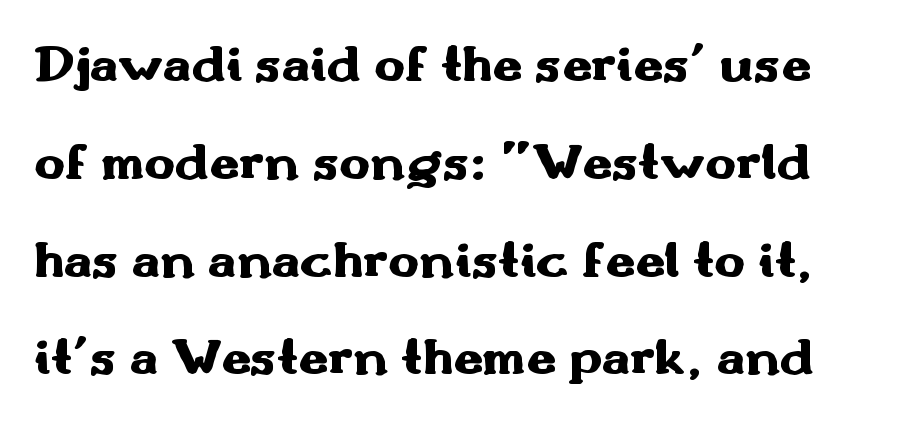
{"serif": "no", "italic": "no", "bold": "yes", "weight": "heavy", "width": "wide", "stroke_contrast": "medium", "x_height": "small", "monospaced": "no", "underline": "no", "line_spacing_ratio": 1.88, "letter_spacing": "normal", "letter_spacing_em": 0.0, "glyph_px": 52}
